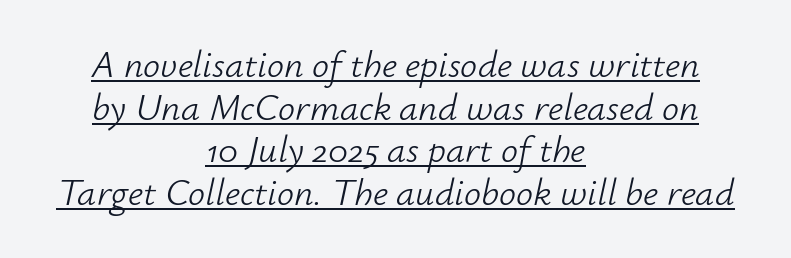
Stems here are at most as thick as an everyday book face. This is underlined copy, the kind a proofreader might mark for attention. Each letter keeps its own natural width here, so spacing adapts to shape. A typesetter would call this leading minimal, almost set solid. Layout note: lines centered.
